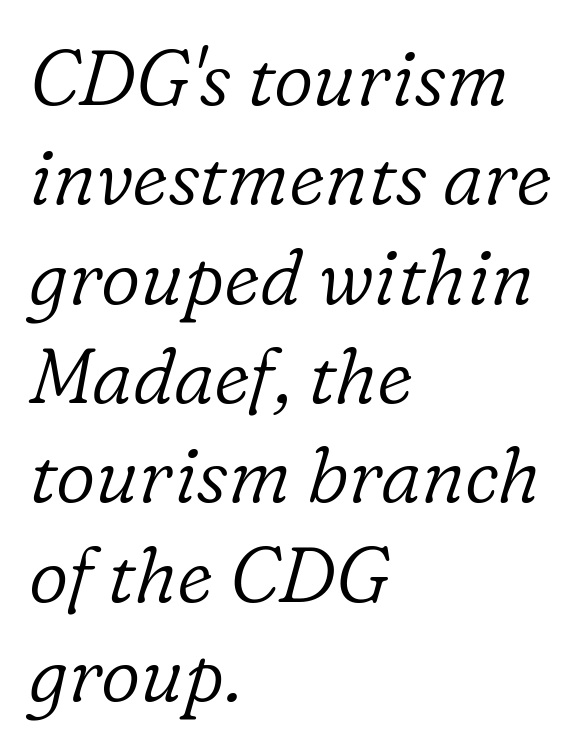
Each new line begins a customary step beneath the previous one. The zone under the glyphs is completely vacant. You could not count columns in this text — the font is proportionally spaced. Is the stroke heavy? The answer is a plain regular-or-lighter.
